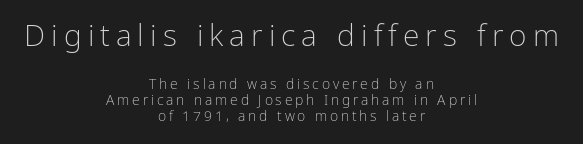
Q: Is the text bold? A: No.
Q: Is the text italic (slanted)? A: No, it is upright.
Q: Is the typeface a serif or a sans-serif typeface? A: Sans-serif.
Q: Is the text underlined? A: No.
Q: How is the paragraph aligned? A: Centered.
Q: Is the spacing between letters normal or unusually wide? A: Unusually wide.
Q: Which block of text is set in a larger size, the first (top) or the second (bottom)? A: The first (top) one.
Q: Width (condensed, normal, or wide)? A: Condensed.
Q: Stroke contrast? A: Low.
Q: x-height? A: Medium.
Q: Monospaced? A: No.
